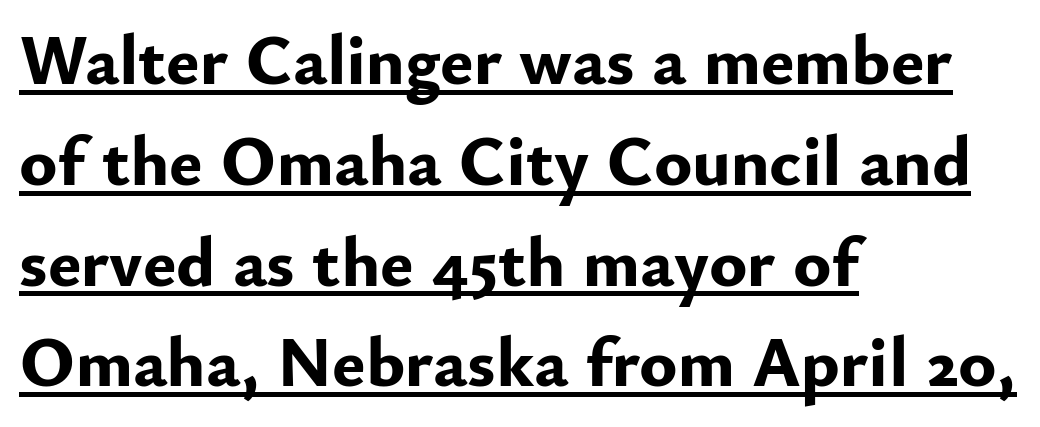
The image shows 71 px bold sans-serif type, upright; set left-aligned, normal line spacing (1.42x), normal letter spacing, underlined; low stroke contrast and a small x-height.
